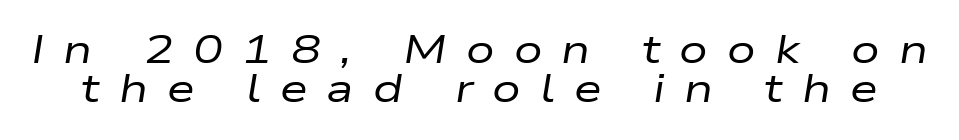
The image shows 40 px regular-weight, wide type, italic (leaning right); set tight line spacing (0.98x), unusually wide letter spacing (+0.48 em), not underlined; low stroke contrast and a medium x-height.
